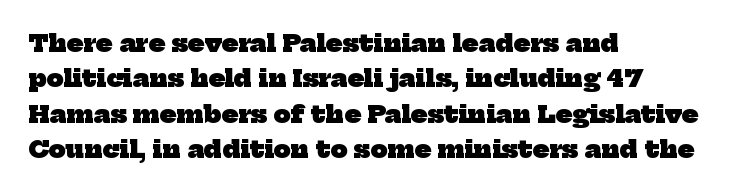
Nobody drew a line under any word here. If you drew a ruler down the left edge, every line would touch it. Is the type bold? Yes — the strokes are clearly thick and heavy. The tracking reads as untouched default to a designer's eye. Rows of type keep a routine distance in the vertical direction.
